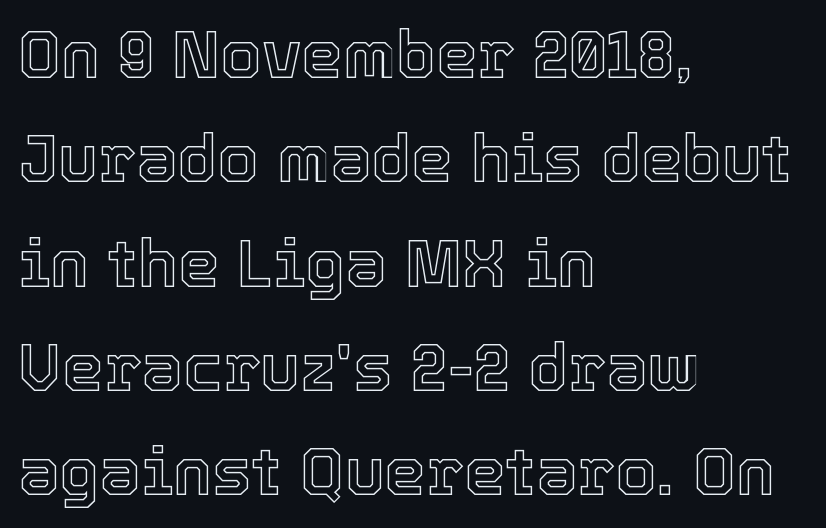
A classic flush-left, rag-right setting is used for this passage. The string is rendered with underlining switched off. Each word holds together tightly as a unit, with standard inter-letter gaps. Students, observe: this is what conventionally led text looks like.
